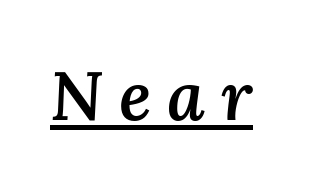
The image shows 69 px semibold type, italic (leaning right); set unusually wide letter spacing (+0.23 em), underlined; medium stroke contrast and a medium x-height.
